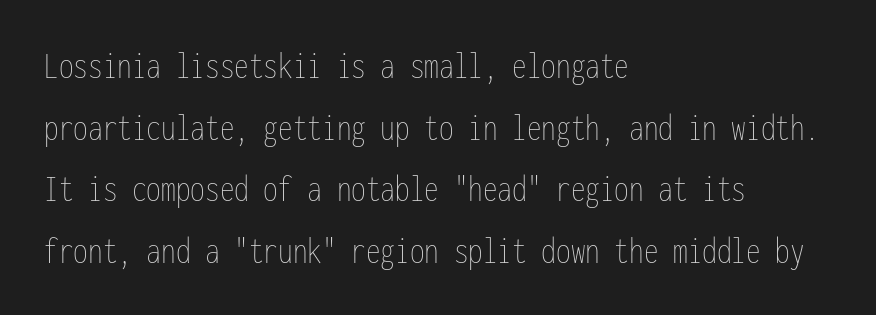
The image shows 39 px thin, condensed type, upright, monospaced; set left-aligned, normal line spacing (1.58x), normal letter spacing, not underlined; low stroke contrast and a medium x-height.
